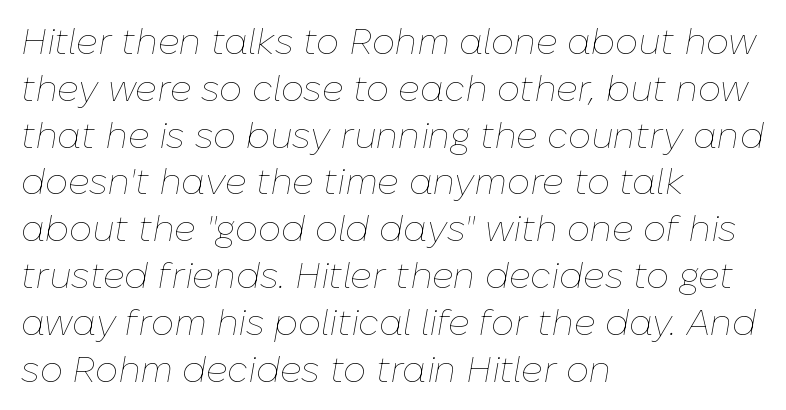
The image shows 36 px thin type, italic (leaning right); set left-aligned, normal line spacing (1.3x), normal letter spacing, not underlined; low stroke contrast and a medium x-height.
